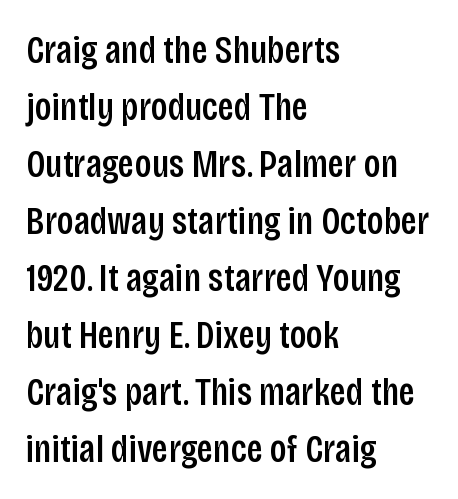
Posture: vertical. Notice how the passage keeps a crisp vertical edge on the left only. The typeface chosen for these lines omits serifs. No extra tracking has been applied to these lines. Glance below the letters and you will spot only blank space.
